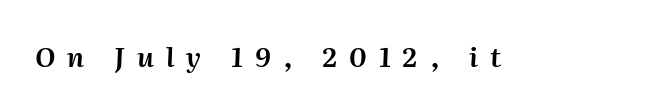
{"italic": "yes", "lean": "right", "slant_degrees": 2, "underline": "no", "letter_spacing": "wide", "letter_spacing_em": 0.45, "glyph_px": 27}
